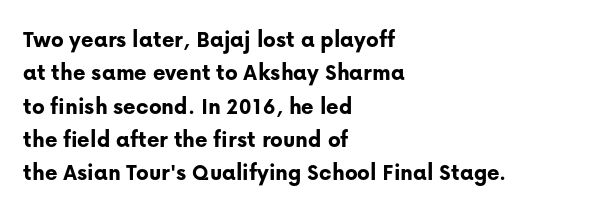
{"italic": "no", "bold": "yes", "underline": "no", "align": "left", "line_spacing": "normal", "line_spacing_ratio": 1.39, "letter_spacing": "normal", "letter_spacing_em": 0.0, "glyph_px": 24}
